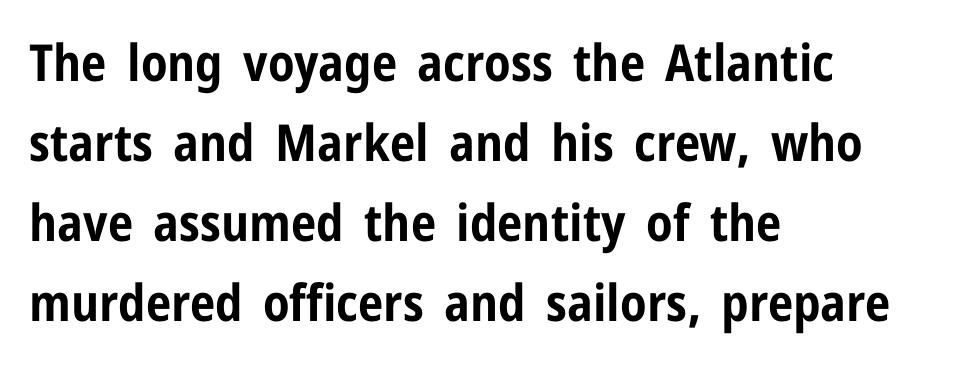
Q: Is the text bold? A: Yes.
Q: Is the text italic (slanted)? A: No, it is upright.
Q: Is the typeface a serif or a sans-serif typeface? A: Sans-serif.
Q: Is the text underlined? A: No.
Q: How is the paragraph aligned? A: Left-aligned.
Q: Is the spacing between letters normal or unusually wide? A: Normal.
Q: Is the spacing between lines tight, normal or loose? A: Normal.
Q: Width (condensed, normal, or wide)? A: Condensed.
Q: Stroke contrast? A: Low.
Q: x-height? A: Medium.
Q: Monospaced? A: No.
